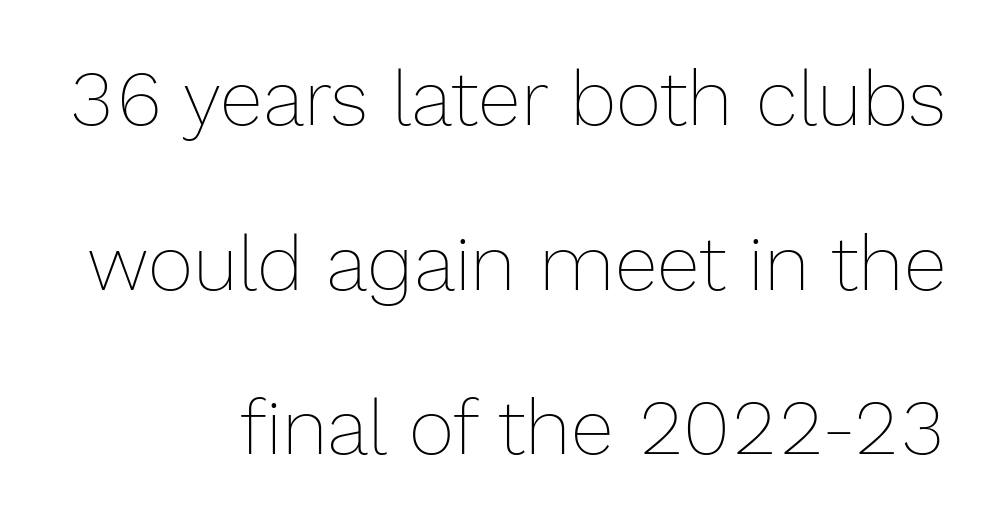
Short note: letters normally spaced. A typesetter would mark this as roman, not italic. In CSS terms this would be text-align: right. Letters rest on an invisible, unmarked baseline.
